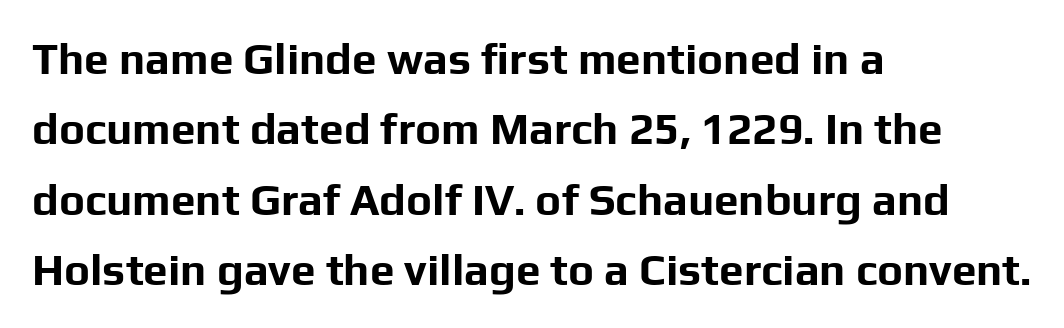
The type is set solid horizontally, with unmodified tracking. The letters are bold, with thick, heavy strokes. One-word summary of the alignment: left. Grotesque or geometric, the face here clearly has no serifs.
